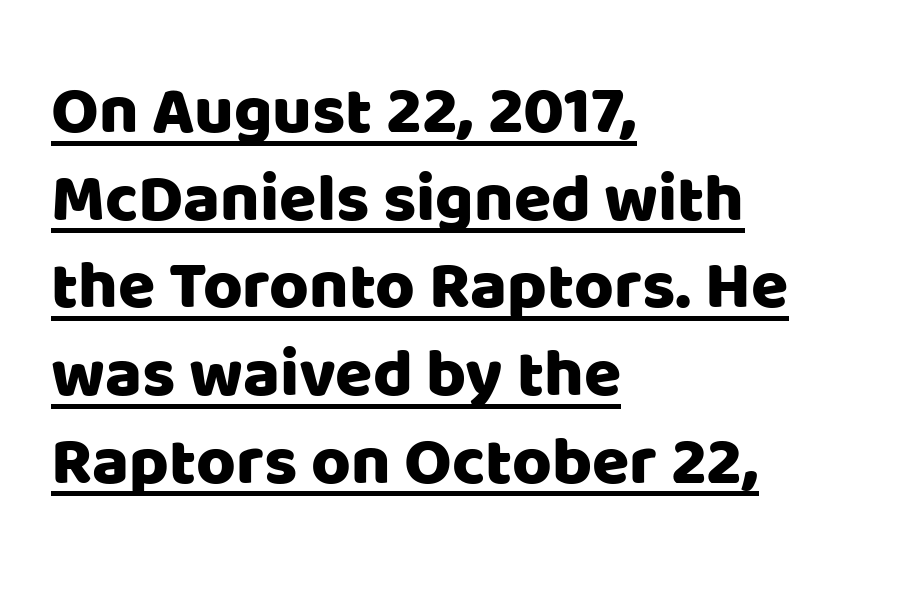
{"serif": "no", "italic": "no", "width": "normal", "stroke_contrast": "low", "x_height": "large", "monospaced": "no", "underline": "yes", "align": "left", "line_spacing": "normal", "line_spacing_ratio": 1.29, "letter_spacing": "normal", "letter_spacing_em": 0.0, "glyph_px": 68}
